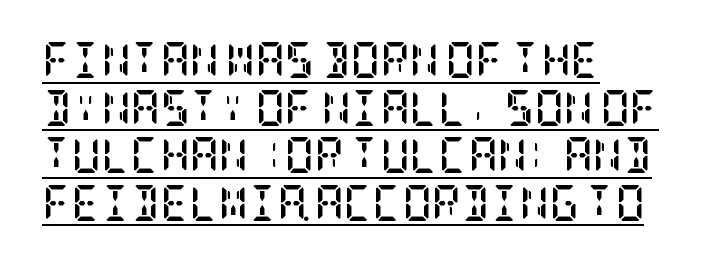
Q: Is the text bold? A: Yes.
Q: Is the text italic (slanted)? A: No, it is upright.
Q: Is the typeface a serif or a sans-serif typeface? A: Serif.
Q: Is the text underlined? A: Yes.
Q: How is the paragraph aligned? A: Left-aligned.
Q: Is the spacing between letters normal or unusually wide? A: Normal.
Q: Is the spacing between lines tight, normal or loose? A: Normal.
Q: Width (condensed, normal, or wide)? A: Condensed.
Q: Stroke contrast? A: Low.
Q: x-height? A: Large.
